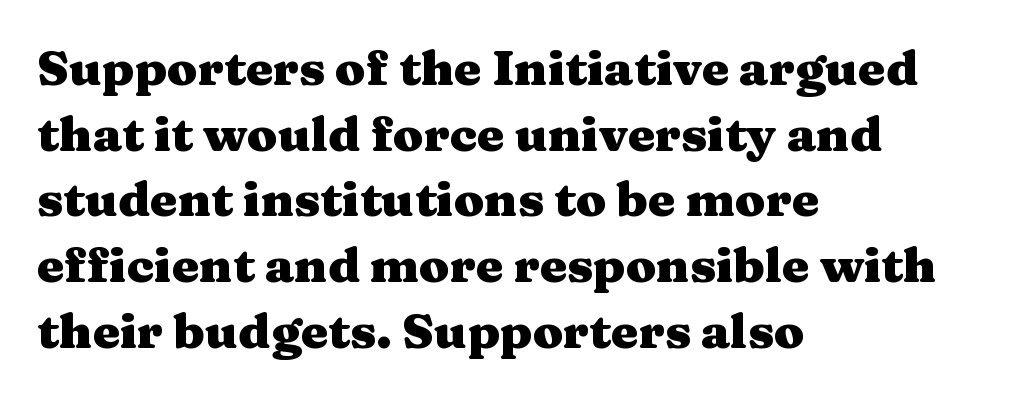
The image shows 49 px heavy, wide serif type, upright; set left-aligned, normal line spacing (1.34x), normal letter spacing, not underlined; medium stroke contrast and a medium x-height.
